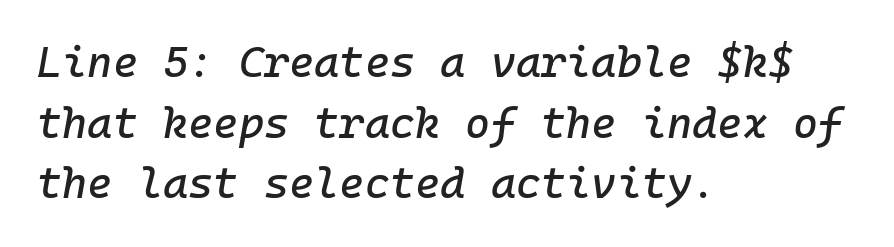
Q: Is the text italic (slanted)? A: Yes, it leans right by about 10 degrees.
Q: Is the text underlined? A: No.
Q: How is the paragraph aligned? A: Left-aligned.
Q: Is the spacing between letters normal or unusually wide? A: Normal.
Q: Is the spacing between lines tight, normal or loose? A: Normal.
Q: Width (condensed, normal, or wide)? A: Normal.
Q: Stroke contrast? A: Low.
Q: x-height? A: Medium.
